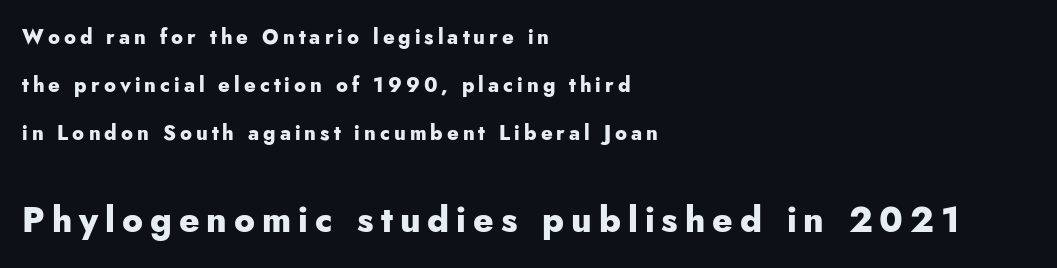
Q: Is the text bold? A: Yes.
Q: Is the text italic (slanted)? A: No, it is upright.
Q: Is the typeface a serif or a sans-serif typeface? A: Sans-serif.
Q: Is the text underlined? A: No.
Q: How is the paragraph aligned? A: Left-aligned.
Q: Is the spacing between letters normal or unusually wide? A: Unusually wide.
Q: Is the spacing between lines tight, normal or loose? A: Loose.
Q: Which block of text is set in a larger size, the first (top) or the second (bottom)? A: The second (bottom) one.
Q: Width (condensed, normal, or wide)? A: Normal.
Q: Stroke contrast? A: Low.
Q: x-height? A: Small.
Q: Monospaced? A: No.
